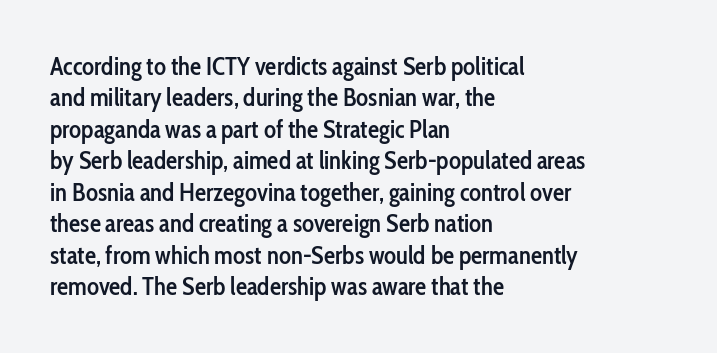
The image shows 25 px text type, upright; set left-aligned, normal line spacing (1.26x), normal letter spacing, not underlined.
